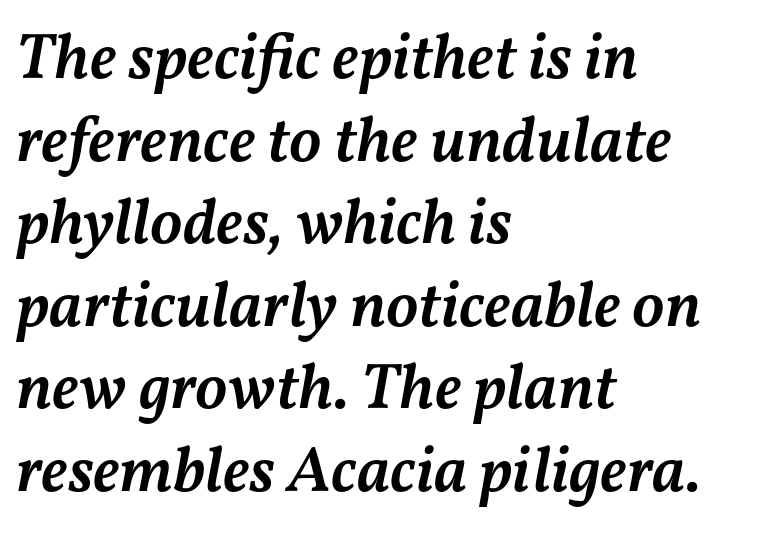
Short note: letters normally spaced. Think of a printed novel: that variable character pitch is what you see here. The area under the type is left untouched. Teacher's note: observe the even left margin — that is flush-left alignment.
